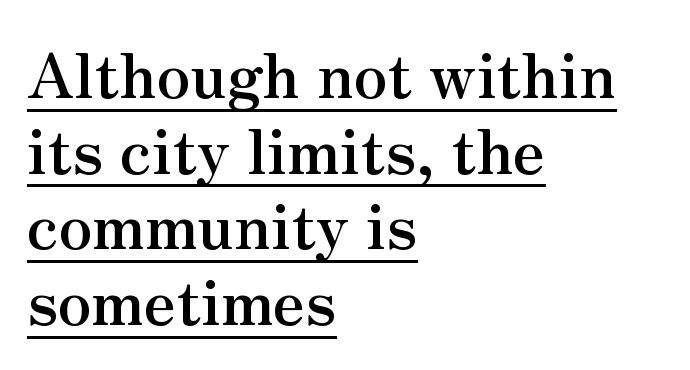
Q: Is the text bold? A: Yes.
Q: Is the text italic (slanted)? A: No, it is upright.
Q: Is the typeface a serif or a sans-serif typeface? A: Serif.
Q: Is the text underlined? A: Yes.
Q: How is the paragraph aligned? A: Left-aligned.
Q: Is the spacing between letters normal or unusually wide? A: Normal.
Q: Width (condensed, normal, or wide)? A: Normal.
Q: Stroke contrast? A: Medium.
Q: x-height? A: Small.
Q: Monospaced? A: No.
